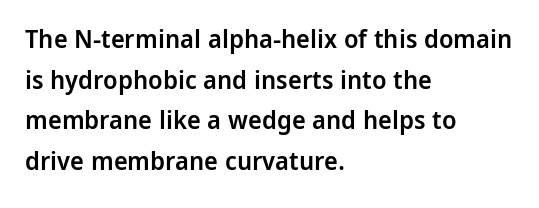
The image shows 26 px text type, upright; set left-aligned, normal line spacing (1.56x), normal letter spacing, not underlined.
